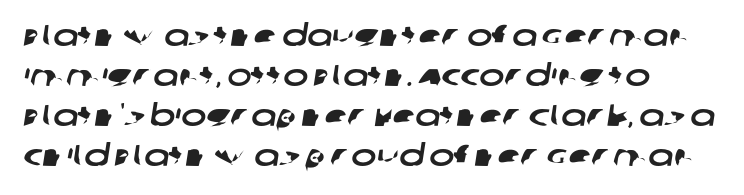
Q: Is the typeface a serif or a sans-serif typeface? A: Sans-serif.
Q: Is the text underlined? A: No.
Q: How is the paragraph aligned? A: Left-aligned.
Q: Is the spacing between letters normal or unusually wide? A: Normal.
Q: Is the spacing between lines tight, normal or loose? A: Normal.
Q: Width (condensed, normal, or wide)? A: Wide.
Q: Stroke contrast? A: Low.
Q: x-height? A: Large.
Q: Monospaced? A: No.
